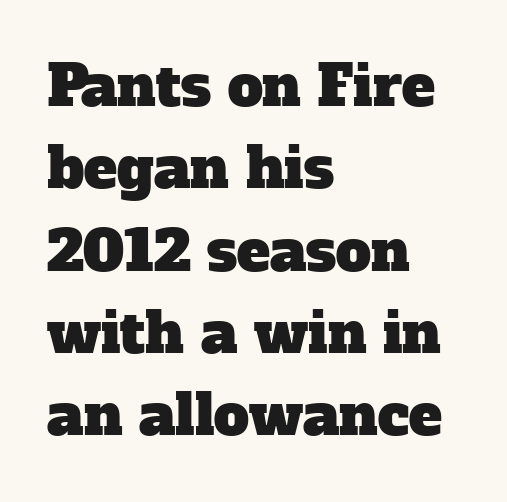
The designer went with a serif here, giving each stem small feet. Words float on clear page, feet unadorned. One-word summary of the alignment: left. Quick note: interline space is typical.
